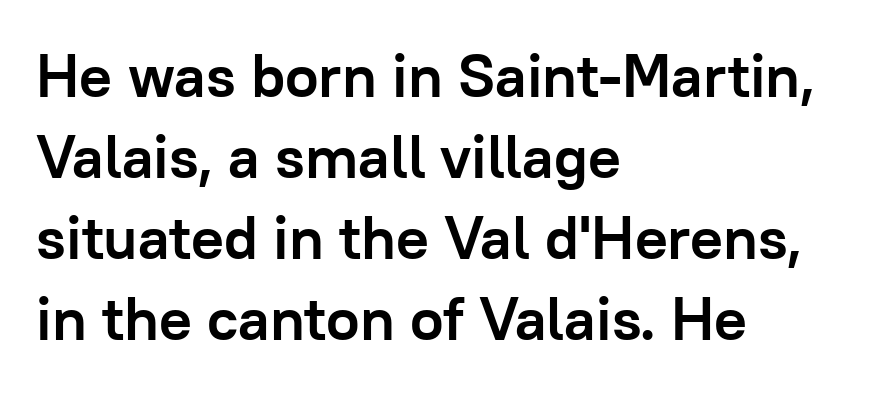
Q: Is the text bold? A: Yes.
Q: Is the text italic (slanted)? A: No, it is upright.
Q: Is the typeface a serif or a sans-serif typeface? A: Sans-serif.
Q: Is the text underlined? A: No.
Q: How is the paragraph aligned? A: Left-aligned.
Q: Is the spacing between letters normal or unusually wide? A: Normal.
Q: Is the spacing between lines tight, normal or loose? A: Normal.
Q: Width (condensed, normal, or wide)? A: Normal.
Q: Stroke contrast? A: Low.
Q: x-height? A: Medium.
Q: Monospaced? A: No.
